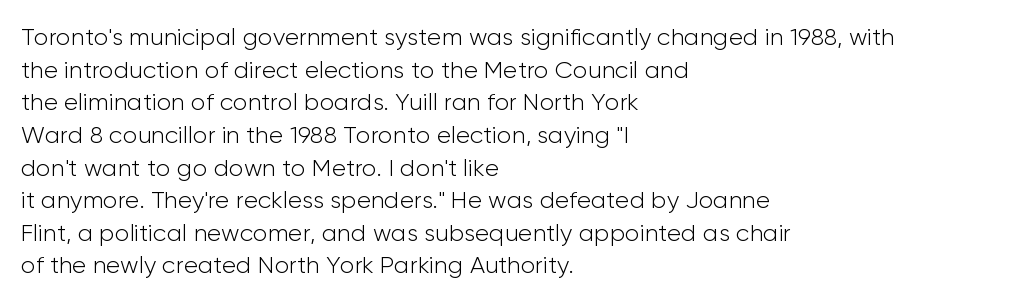
Q: Is the text bold? A: No.
Q: Is the text italic (slanted)? A: No, it is upright.
Q: Is the text underlined? A: No.
Q: How is the paragraph aligned? A: Left-aligned.
Q: Is the spacing between letters normal or unusually wide? A: Normal.
Q: Is the spacing between lines tight, normal or loose? A: Normal.
